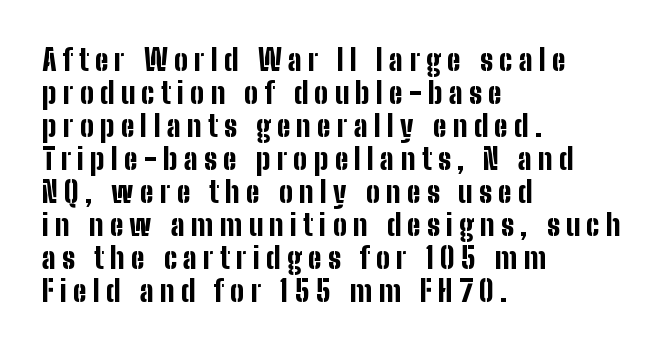
The image shows 29 px bold, condensed sans-serif type, upright; set left-aligned, tight line spacing (1.14x), unusually wide letter spacing (+0.22 em), not underlined; low stroke contrast and a medium x-height.
